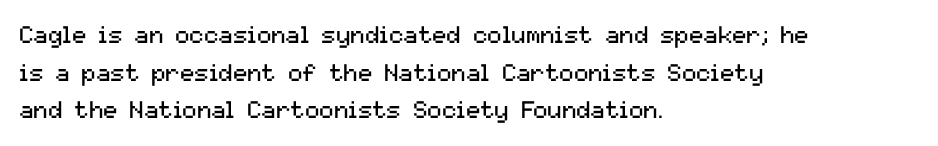
The setting favours the left margin, as ordinary paragraphs usually do. The face looks like a standard text weight, possibly lighter. Each row of text sits above clean, open space. Posture: straight, roman, zero tilt.
